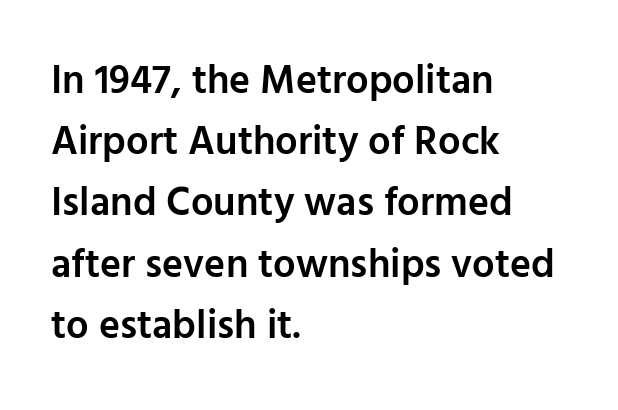
Leftover space on each line is placed entirely after the last word. The zone under the glyphs is completely vacant. What kind of face is this? One without serifs — a sans. Posture: upright roman.
